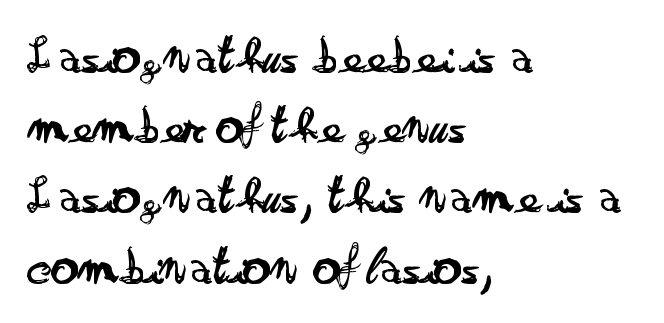
These lines were composed using upright roman letters. Spacing verdict: proportional, widths tailored to each character. Classification — sans serif. Which margin do the lines hug? The left one — the right edge is uneven. Check under the words: just untouched page. Weight: regular or lighter.
